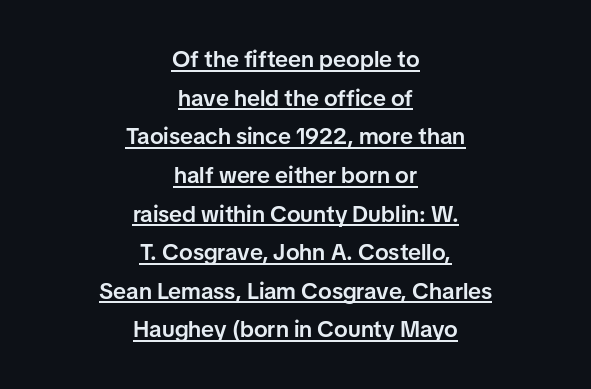
{"italic": "no", "bold": "semi", "underline": "yes", "align": "center", "line_spacing": "normal", "line_spacing_ratio": 1.68, "letter_spacing": "normal", "letter_spacing_em": 0.0, "glyph_px": 23}
